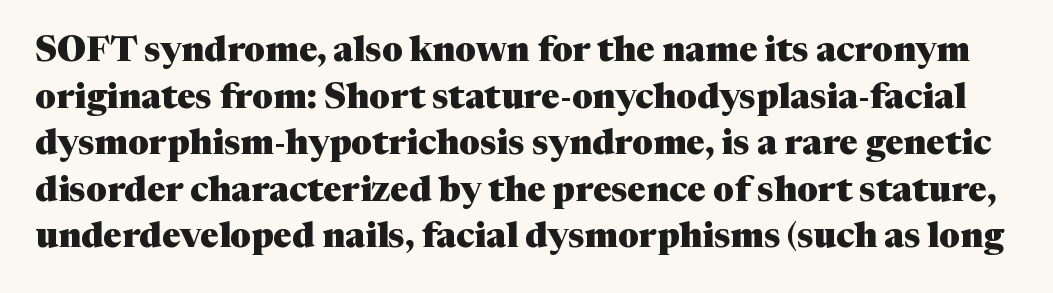
Character widths vary here, with narrow letters taking less room than wide ones. Ordinary non-slanted type is in use. The rendering shows small feet on the letterforms — a serif design. Plain, unruled lines of type. Rows of type keep a routine distance in the vertical direction.
